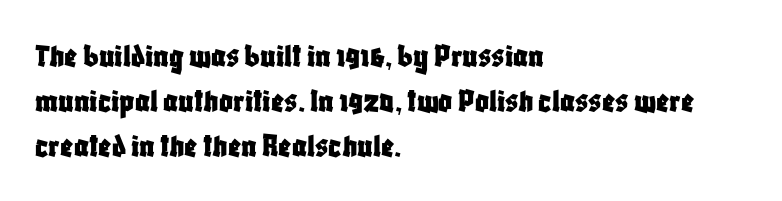
{"serif": "no", "italic": "no", "width": "condensed", "stroke_contrast": "low", "x_height": "large", "monospaced": "no", "underline": "no", "align": "left", "line_spacing": "normal", "line_spacing_ratio": 1.33, "letter_spacing": "normal", "letter_spacing_em": 0.0, "glyph_px": 34}
